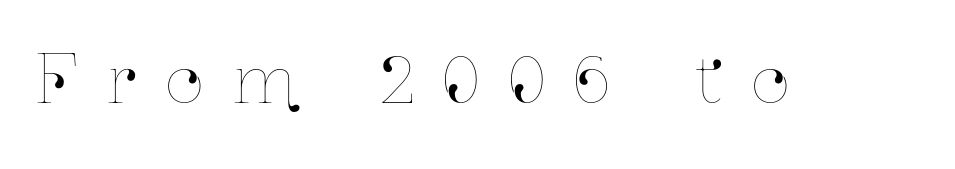
Q: Is the text italic (slanted)? A: No, it is upright.
Q: Is the text underlined? A: No.
Q: Is the spacing between letters normal or unusually wide? A: Unusually wide.
Q: Width (condensed, normal, or wide)? A: Condensed.
Q: Stroke contrast? A: Low.
Q: x-height? A: Medium.
Q: Monospaced? A: No.
